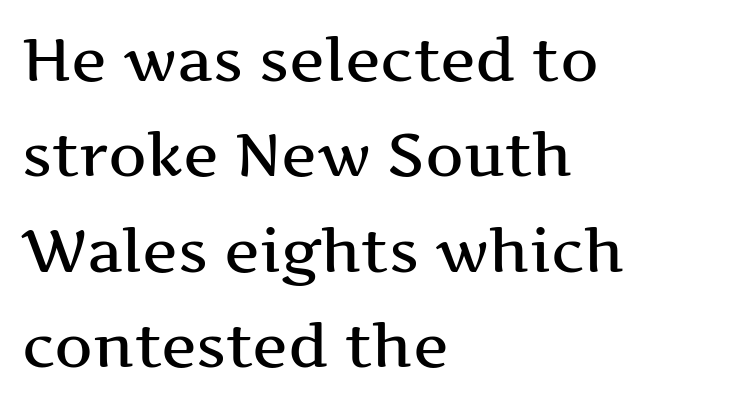
Q: Is the text italic (slanted)? A: No, it is upright.
Q: Is the typeface a serif or a sans-serif typeface? A: Serif.
Q: Is the text underlined? A: No.
Q: How is the paragraph aligned? A: Left-aligned.
Q: Is the spacing between letters normal or unusually wide? A: Normal.
Q: Is the spacing between lines tight, normal or loose? A: Normal.
Q: Width (condensed, normal, or wide)? A: Wide.
Q: Stroke contrast? A: Medium.
Q: x-height? A: Medium.
Q: Monospaced? A: No.
